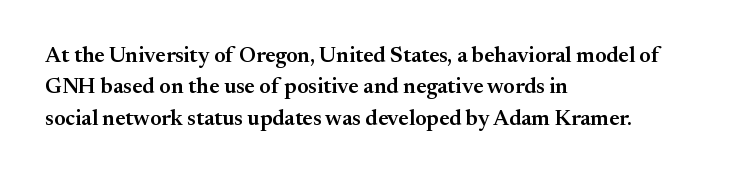
The image shows 22 px text type, upright; set left-aligned, normal line spacing (1.43x), normal letter spacing, not underlined.
